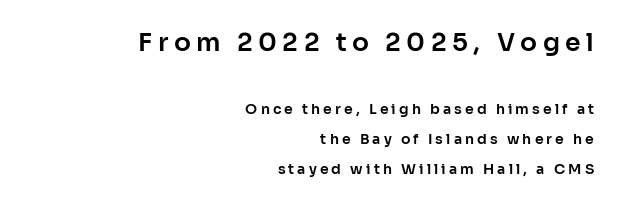
The image shows 25 px text type, upright; set right-aligned, loose line spacing (2.16x), unusually wide letter spacing (+0.22 em), not underlined; the first (top) block is 1.79x larger.
